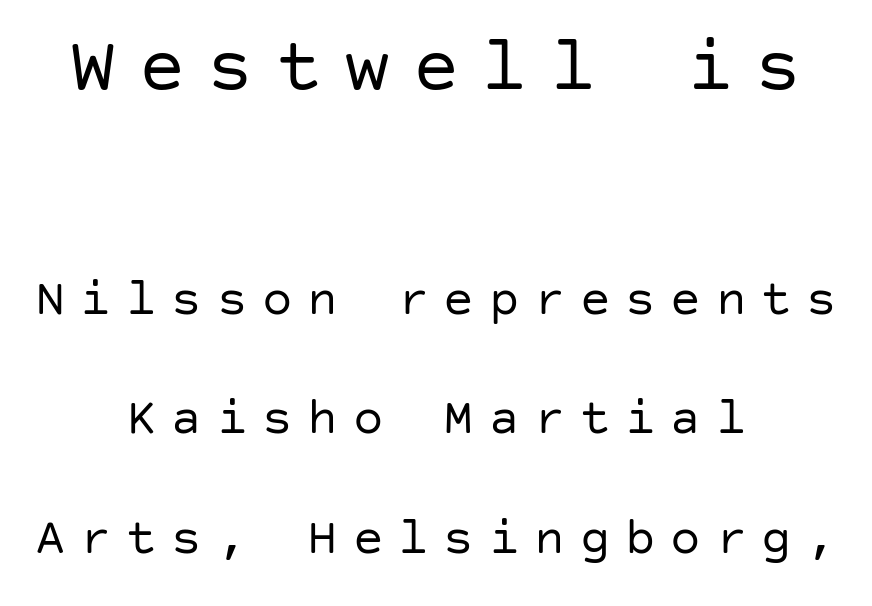
Q: Is the text bold? A: No.
Q: Is the text italic (slanted)? A: No, it is upright.
Q: Is the typeface a serif or a sans-serif typeface? A: Sans-serif.
Q: Is the text underlined? A: No.
Q: How is the paragraph aligned? A: Centered.
Q: Is the spacing between letters normal or unusually wide? A: Unusually wide.
Q: Is the spacing between lines tight, normal or loose? A: Loose.
Q: Which block of text is set in a larger size, the first (top) or the second (bottom)? A: The first (top) one.
Q: Width (condensed, normal, or wide)? A: Normal.
Q: Stroke contrast? A: Low.
Q: x-height? A: Large.
